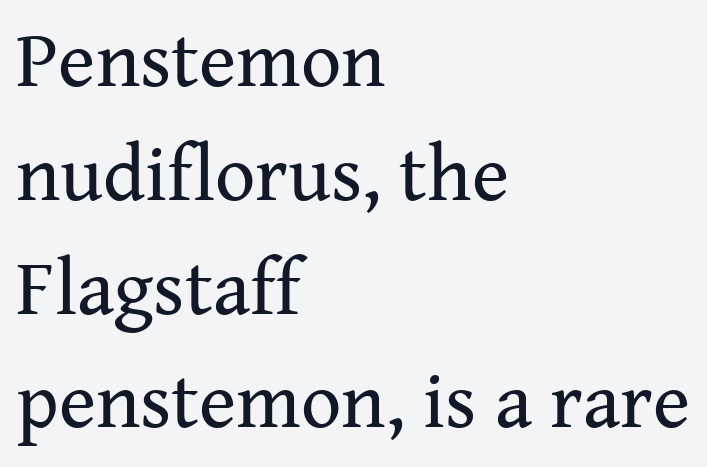
{"serif": "yes", "italic": "no", "bold": "no", "weight": "regular", "width": "normal", "stroke_contrast": "medium", "x_height": "medium", "monospaced": "no", "underline": "no", "align": "left", "line_spacing": "normal", "line_spacing_ratio": 1.44, "letter_spacing": "normal", "letter_spacing_em": 0.0, "glyph_px": 79}
